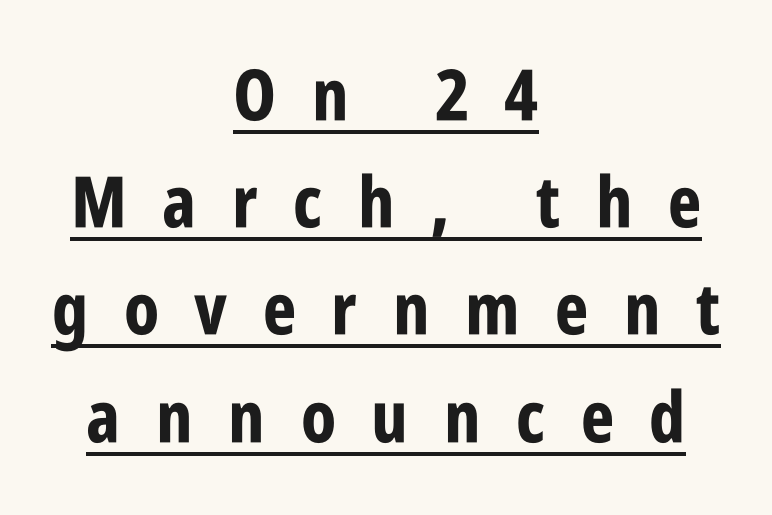
{"serif": "no", "italic": "no", "bold": "yes", "weight": "bold", "width": "condensed", "stroke_contrast": "low", "x_height": "large", "monospaced": "no", "underline": "yes", "align": "center", "line_spacing": "normal", "line_spacing_ratio": 1.51, "letter_spacing": "wide", "letter_spacing_em": 0.5, "glyph_px": 71}
